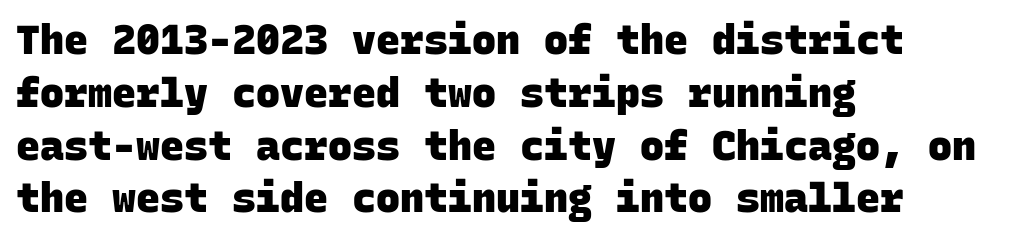
Q: Is the text bold? A: Yes.
Q: Is the typeface a serif or a sans-serif typeface? A: Sans-serif.
Q: Is the text underlined? A: No.
Q: How is the paragraph aligned? A: Left-aligned.
Q: Is the spacing between letters normal or unusually wide? A: Normal.
Q: Is the spacing between lines tight, normal or loose? A: Normal.
Q: Width (condensed, normal, or wide)? A: Normal.
Q: Stroke contrast? A: Low.
Q: x-height? A: Large.
Q: Monospaced? A: Yes.
